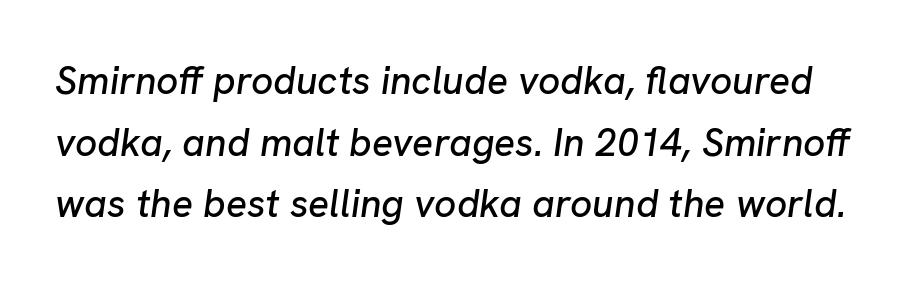
Q: Is the text italic (slanted)? A: Yes, it leans right by about 8 degrees.
Q: Is the text underlined? A: No.
Q: Is the spacing between letters normal or unusually wide? A: Normal.
Q: Is the spacing between lines tight, normal or loose? A: Normal.
Q: Width (condensed, normal, or wide)? A: Normal.
Q: Stroke contrast? A: Low.
Q: x-height? A: Medium.
Q: Monospaced? A: No.
